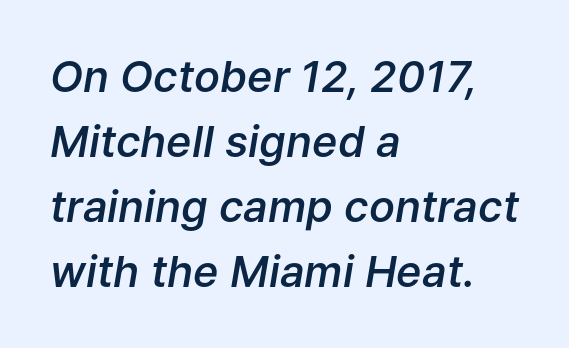
The image shows 43 px semibold type, italic (leaning right); set left-aligned, normal line spacing (1.51x), normal letter spacing, not underlined; low stroke contrast and a medium x-height.
